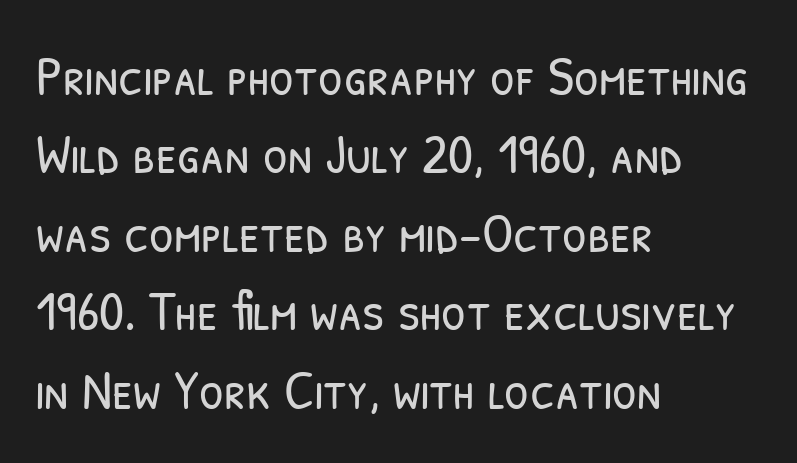
Q: Is the text bold? A: No.
Q: Is the typeface a serif or a sans-serif typeface? A: Sans-serif.
Q: Is the text underlined? A: No.
Q: How is the paragraph aligned? A: Left-aligned.
Q: Is the spacing between letters normal or unusually wide? A: Normal.
Q: Is the spacing between lines tight, normal or loose? A: Normal.
Q: Width (condensed, normal, or wide)? A: Condensed.
Q: Stroke contrast? A: Low.
Q: x-height? A: Medium.
Q: Monospaced? A: No.
